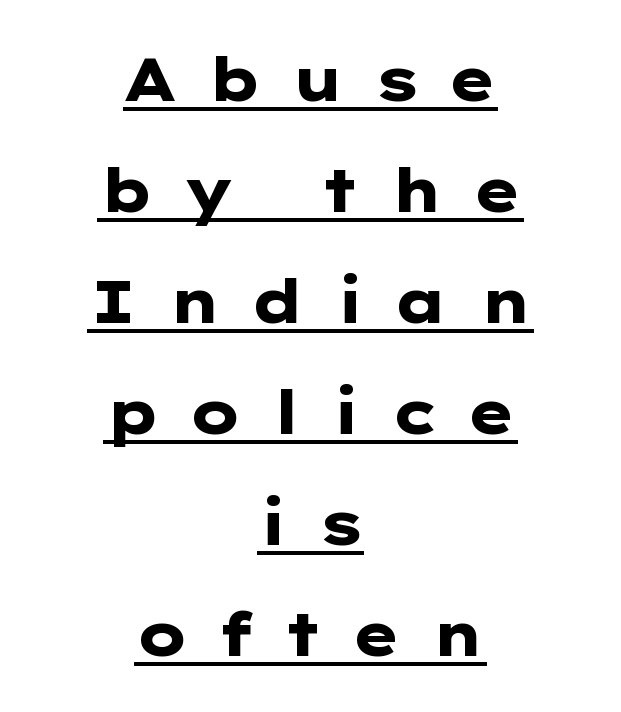
The image shows 60 px heavy, wide sans-serif type, upright; set centered, line spacing 1.85x, unusually wide letter spacing (+0.47 em), underlined; low stroke contrast and a medium x-height.
